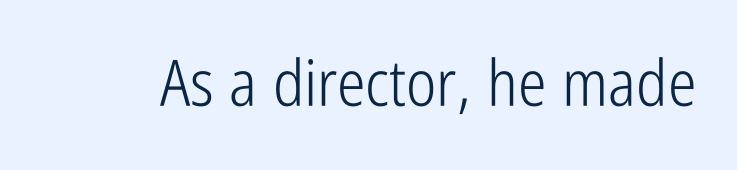
{"serif": "no", "italic": "no", "bold": "no", "weight": "light", "width": "condensed", "stroke_contrast": "low", "x_height": "medium", "monospaced": "no", "underline": "no", "letter_spacing": "normal", "letter_spacing_em": 0.0, "glyph_px": 64}
